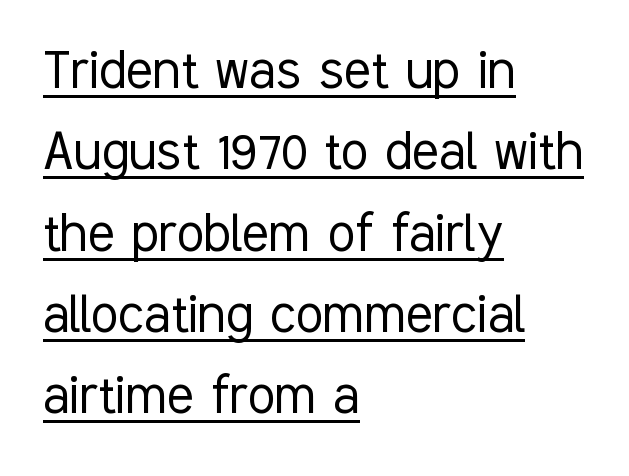
Upright lettering throughout. Each new line begins a customary step beneath the previous one. These lines are rendered in a variable-pitch font. The lettering is marked with a stroke running underneath it.
